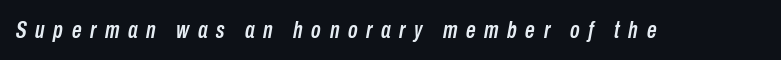
Q: Is the text italic (slanted)? A: Yes, it leans right by about 10 degrees.
Q: Is the text underlined? A: No.
Q: Is the spacing between letters normal or unusually wide? A: Unusually wide.
